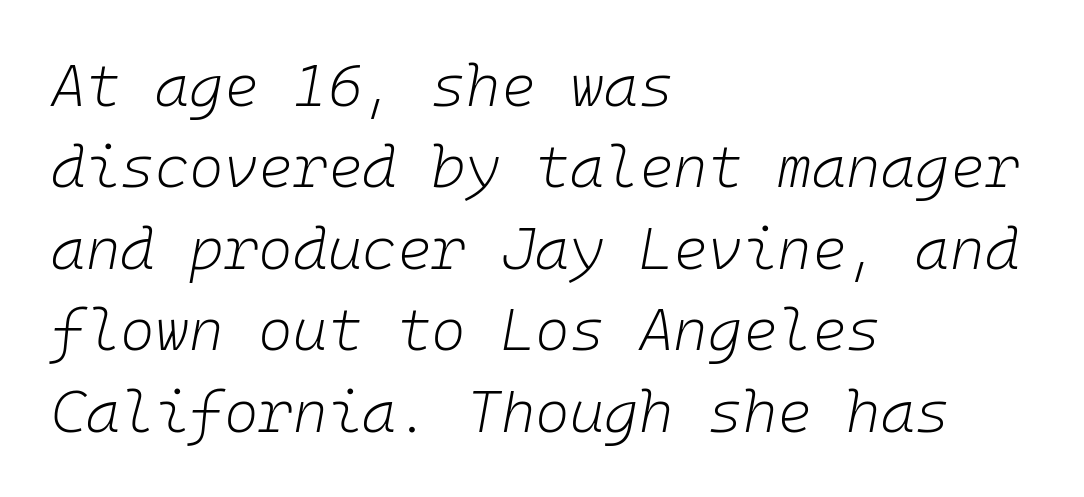
{"italic": "yes", "lean": "right", "slant_degrees": 10, "bold": "no", "weight": "light", "width": "normal", "stroke_contrast": "low", "x_height": "medium", "monospaced": "yes", "underline": "no", "align": "left", "line_spacing": "normal", "line_spacing_ratio": 1.38, "letter_spacing": "normal", "letter_spacing_em": 0.0, "glyph_px": 59}
